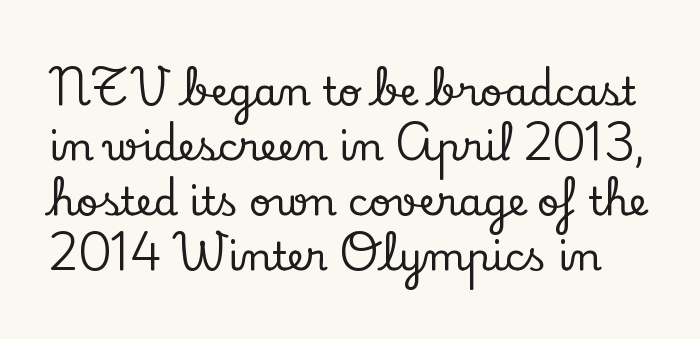
{"serif": "yes", "italic": "no", "width": "normal", "stroke_contrast": "low", "x_height": "small", "monospaced": "no", "underline": "no", "line_spacing": "normal", "line_spacing_ratio": 1.41, "letter_spacing": "normal", "letter_spacing_em": 0.0, "glyph_px": 39}
